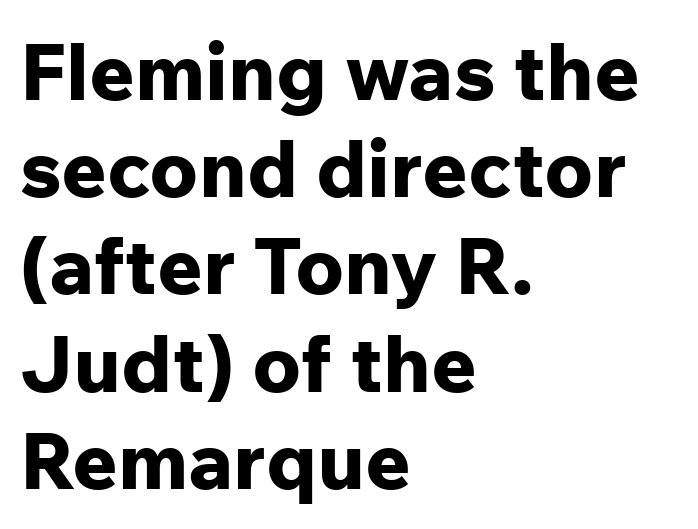
Q: Is the text bold? A: Yes.
Q: Is the text italic (slanted)? A: No, it is upright.
Q: Is the typeface a serif or a sans-serif typeface? A: Sans-serif.
Q: Is the text underlined? A: No.
Q: How is the paragraph aligned? A: Left-aligned.
Q: Is the spacing between letters normal or unusually wide? A: Normal.
Q: Width (condensed, normal, or wide)? A: Normal.
Q: Stroke contrast? A: Low.
Q: x-height? A: Medium.
Q: Monospaced? A: No.
